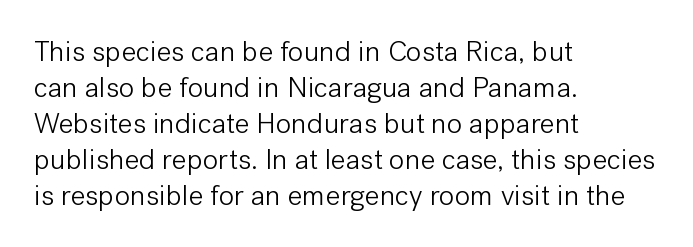
Q: Is the text bold? A: No.
Q: Is the text italic (slanted)? A: No, it is upright.
Q: Is the typeface a serif or a sans-serif typeface? A: Sans-serif.
Q: Is the text underlined? A: No.
Q: How is the paragraph aligned? A: Left-aligned.
Q: Is the spacing between letters normal or unusually wide? A: Normal.
Q: Width (condensed, normal, or wide)? A: Normal.
Q: Stroke contrast? A: Low.
Q: x-height? A: Medium.
Q: Monospaced? A: No.
